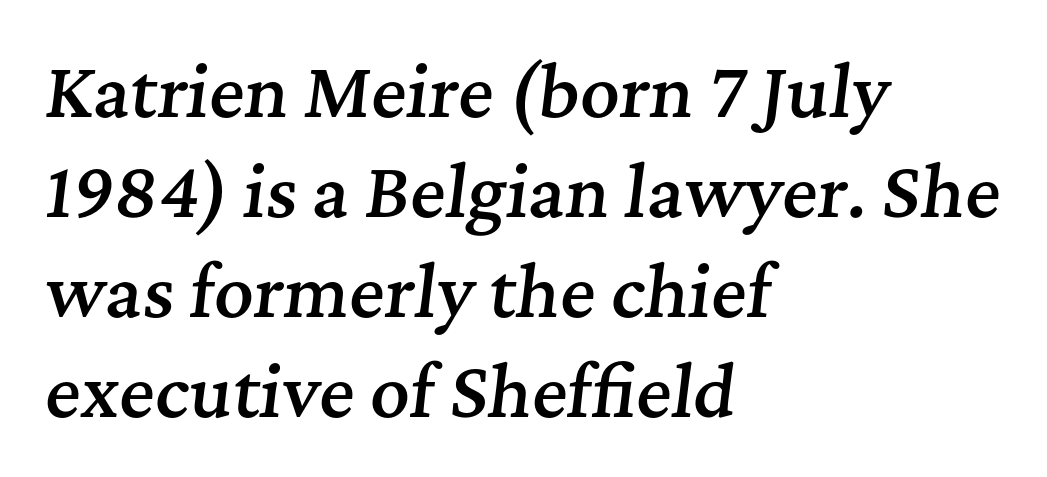
Visually the block forms a straight wall on the left and a jagged coastline on the right. This sample has the flowing, uneven cadence of proportional lettering. Each row of text sits above clean, open space. You could call the tracking neutral — neither tight nor loose. Unlike a clean sans, this face finishes its strokes with serifs. This block has exactly the height ordinary leading produces.
